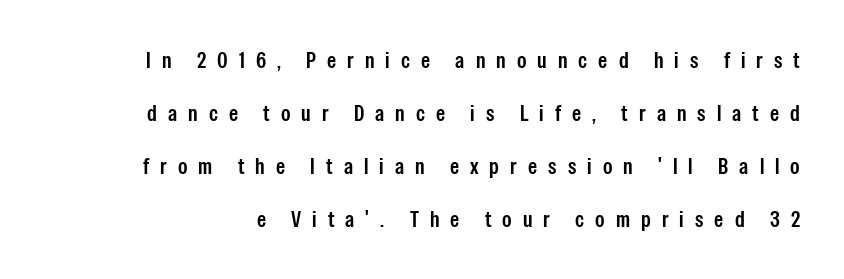
Q: Is the text italic (slanted)? A: No, it is upright.
Q: Is the text underlined? A: No.
Q: Is the spacing between letters normal or unusually wide? A: Unusually wide.
Q: Is the spacing between lines tight, normal or loose? A: Loose.
